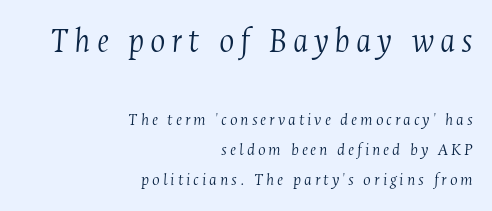
The image shows 36 px light, condensed serif type, italic (leaning right); set right-aligned, normal line spacing (1.67x), not underlined; the first (top) block is 2.0x larger; medium stroke contrast and a medium x-height.
